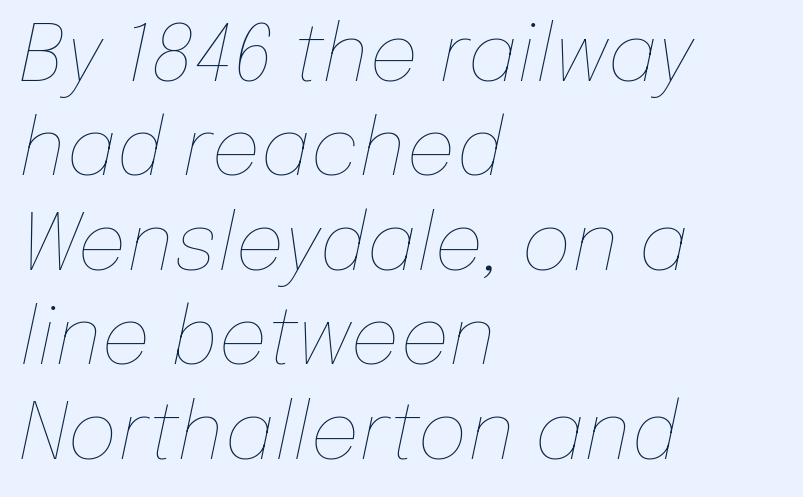
Q: Is the text bold? A: No.
Q: Is the text italic (slanted)? A: Yes, it leans right by about 12 degrees.
Q: Is the text underlined? A: No.
Q: How is the paragraph aligned? A: Left-aligned.
Q: Is the spacing between letters normal or unusually wide? A: Normal.
Q: Width (condensed, normal, or wide)? A: Normal.
Q: Stroke contrast? A: Low.
Q: x-height? A: Medium.
Q: Monospaced? A: No.
